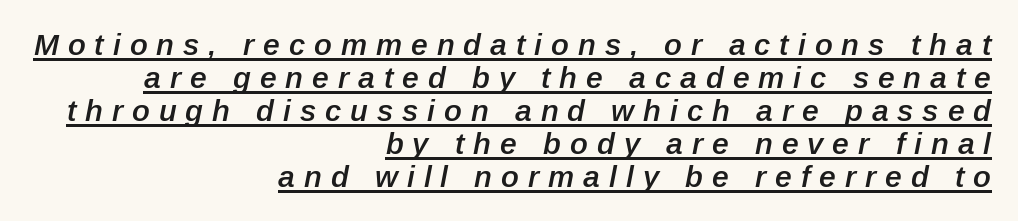
The leading is snug, giving the passage a crowded texture. Notice how the stems are inclined rather than vertical — that's the hallmark of italics. Glance below the letters and you will spot a drawn line. Right-aligned paragraph, ragged on the left. Caption: expanded tracking, letters set apart.
